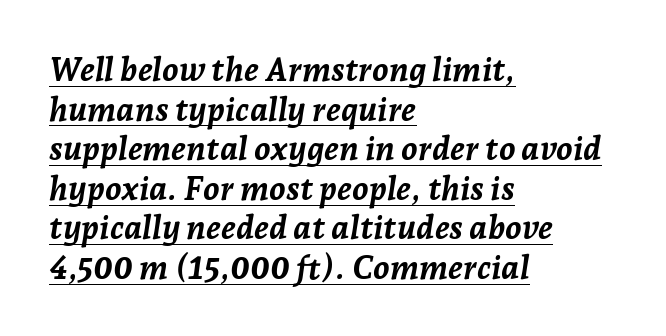
{"italic": "yes", "lean": "right", "slant_degrees": 7, "bold": "yes", "weight": "semibold", "width": "normal", "stroke_contrast": "low", "x_height": "medium", "monospaced": "no", "underline": "yes", "align": "left", "line_spacing_ratio": 1.2, "letter_spacing": "normal", "letter_spacing_em": 0.0, "glyph_px": 33}
